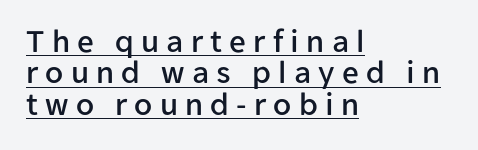
Q: Is the text italic (slanted)? A: No, it is upright.
Q: Is the typeface a serif or a sans-serif typeface? A: Sans-serif.
Q: Is the text underlined? A: Yes.
Q: How is the paragraph aligned? A: Left-aligned.
Q: Is the spacing between letters normal or unusually wide? A: Unusually wide.
Q: Is the spacing between lines tight, normal or loose? A: Tight.
Q: Width (condensed, normal, or wide)? A: Normal.
Q: Stroke contrast? A: Low.
Q: x-height? A: Medium.
Q: Monospaced? A: No.
